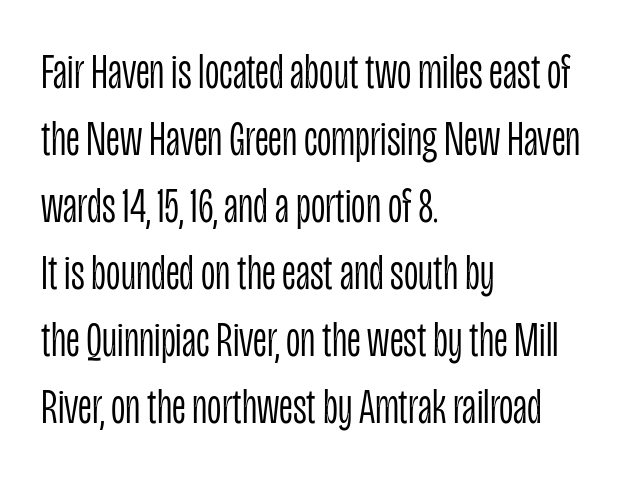
The image shows 50 px light, condensed sans-serif type, upright; set left-aligned, normal line spacing (1.34x), normal letter spacing, not underlined; low stroke contrast and a large x-height.
